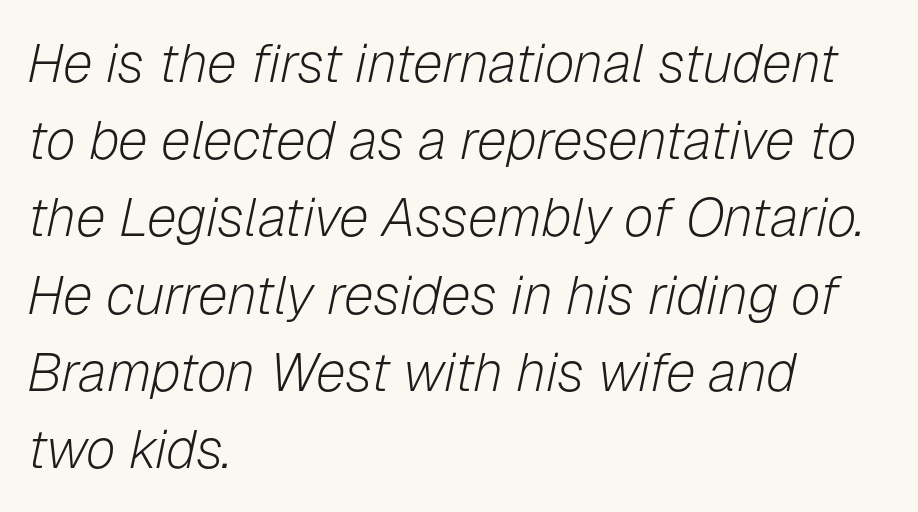
The image shows 54 px light type, italic (leaning right); set left-aligned, normal line spacing (1.43x), normal letter spacing, not underlined; low stroke contrast and a medium x-height.
